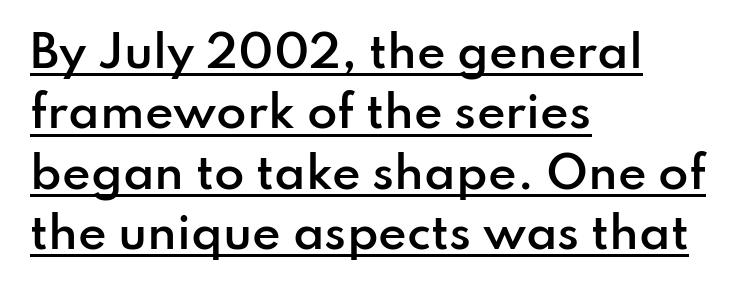
Font category for this specimen: sans-serif. Here the designer chose a conventional face with non-uniform glyph widths. Compared with typical body copy, the letter spacing here is the same. Line beginnings align vertically; line endings do not.
